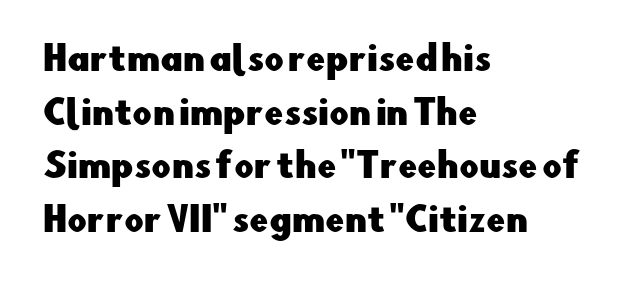
Q: Is the text italic (slanted)? A: No, it is upright.
Q: Is the typeface a serif or a sans-serif typeface? A: Sans-serif.
Q: Is the text underlined? A: No.
Q: How is the paragraph aligned? A: Left-aligned.
Q: Is the spacing between letters normal or unusually wide? A: Normal.
Q: Is the spacing between lines tight, normal or loose? A: Normal.
Q: Width (condensed, normal, or wide)? A: Normal.
Q: Stroke contrast? A: Low.
Q: x-height? A: Small.
Q: Monospaced? A: No.
